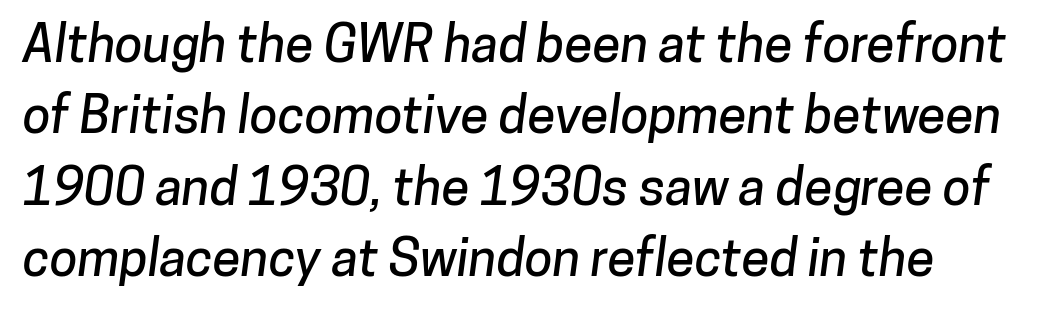
The image shows 51 px sans-serif type; set normal line spacing (1.4x), normal letter spacing, not underlined; low stroke contrast and a medium x-height.
